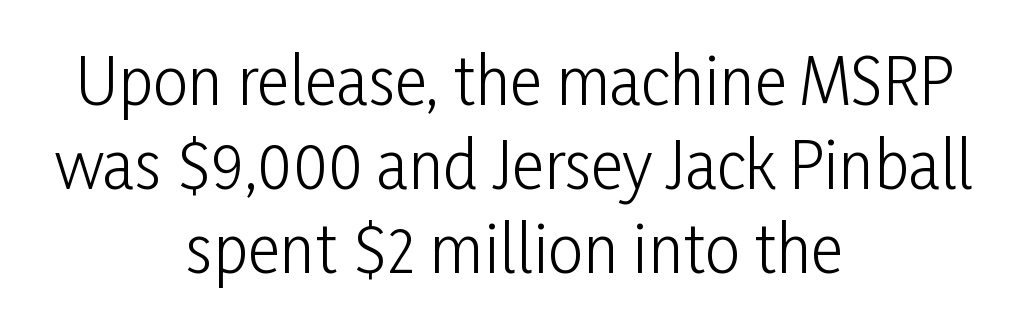
Whoever set this chose a conventional vertical rhythm. The face used here is proportionally spaced, like ordinary book or web type. A typesetter would call this zero additional tracking. The face looks like a standard text weight, possibly lighter. In CSS terms this would be text-align: center. Check the space under the baseline: it is left empty.
